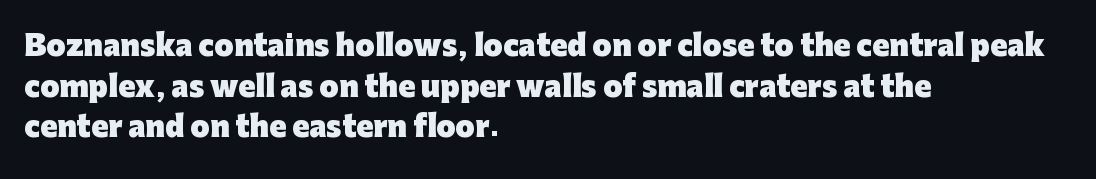
You can tell it's not italic because the verticals are truly vertical. The string is rendered with underlining switched off. This rendering uses left alignment, leaving the right contour irregular. Stroke thickness is high; the sample reads as a true bold. Students, note that the glyphs here touch the page at normal intervals.
